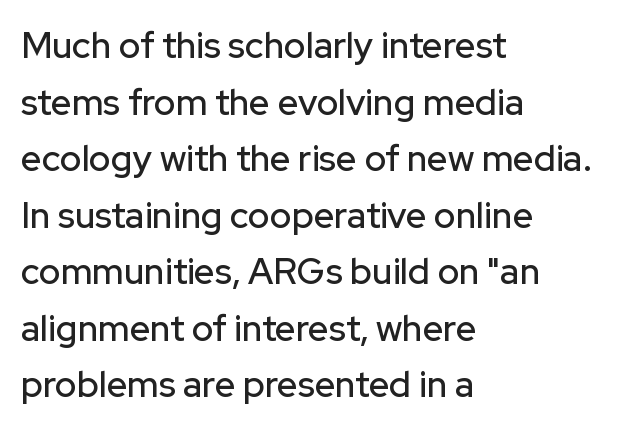
Q: Is the text italic (slanted)? A: No, it is upright.
Q: Is the typeface a serif or a sans-serif typeface? A: Sans-serif.
Q: Is the text underlined? A: No.
Q: How is the paragraph aligned? A: Left-aligned.
Q: Is the spacing between letters normal or unusually wide? A: Normal.
Q: Is the spacing between lines tight, normal or loose? A: Normal.
Q: Width (condensed, normal, or wide)? A: Normal.
Q: Stroke contrast? A: Low.
Q: x-height? A: Medium.
Q: Monospaced? A: No.
